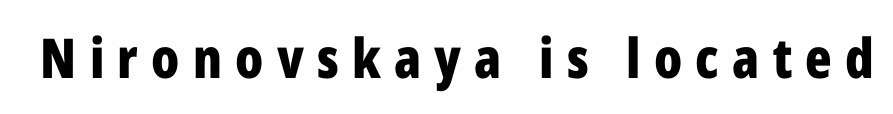
Q: Is the text bold? A: Yes.
Q: Is the text italic (slanted)? A: No, it is upright.
Q: Is the typeface a serif or a sans-serif typeface? A: Sans-serif.
Q: Is the text underlined? A: No.
Q: Is the spacing between letters normal or unusually wide? A: Unusually wide.
Q: Width (condensed, normal, or wide)? A: Condensed.
Q: Stroke contrast? A: Low.
Q: x-height? A: Medium.
Q: Monospaced? A: No.
